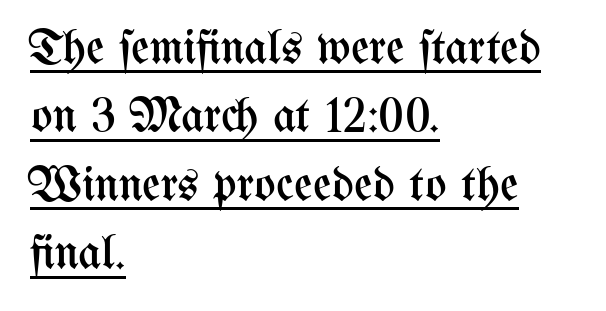
Q: Is the text bold? A: No.
Q: Is the text italic (slanted)? A: No, it is upright.
Q: Is the text underlined? A: Yes.
Q: How is the paragraph aligned? A: Left-aligned.
Q: Is the spacing between letters normal or unusually wide? A: Normal.
Q: Is the spacing between lines tight, normal or loose? A: Normal.
Q: Width (condensed, normal, or wide)? A: Condensed.
Q: Stroke contrast? A: Medium.
Q: x-height? A: Medium.
Q: Monospaced? A: No.
